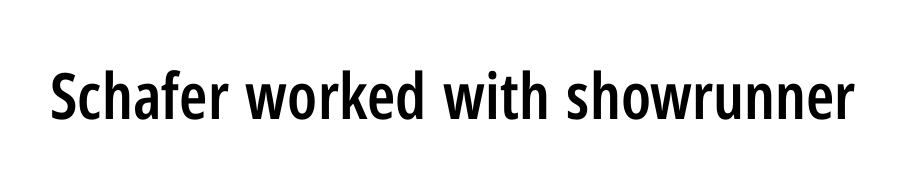
Q: Is the text bold? A: Semi-bold.
Q: Is the text italic (slanted)? A: No, it is upright.
Q: Is the typeface a serif or a sans-serif typeface? A: Sans-serif.
Q: Is the text underlined? A: No.
Q: Is the spacing between letters normal or unusually wide? A: Normal.
Q: Width (condensed, normal, or wide)? A: Condensed.
Q: Stroke contrast? A: Low.
Q: x-height? A: Medium.
Q: Monospaced? A: No.
